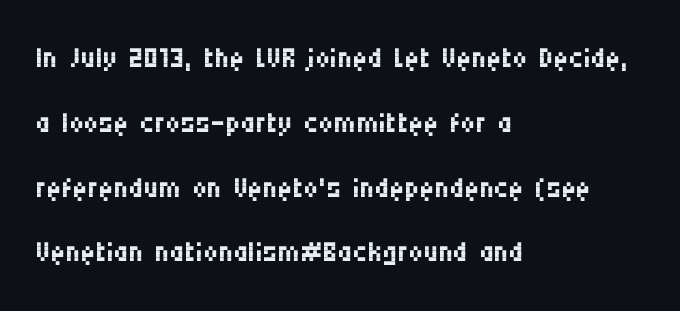
Is this a fixed-width face? No — the glyphs have proportional, varying widths. A normal amount of white space separates one row of letters from the next. Regarding serifs, this sample does without them. Short note: letters normally spaced.
